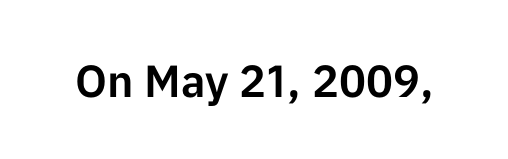
{"serif": "no", "italic": "no", "width": "normal", "stroke_contrast": "low", "x_height": "medium", "monospaced": "no", "underline": "no", "letter_spacing": "normal", "letter_spacing_em": 0.0, "glyph_px": 45}
